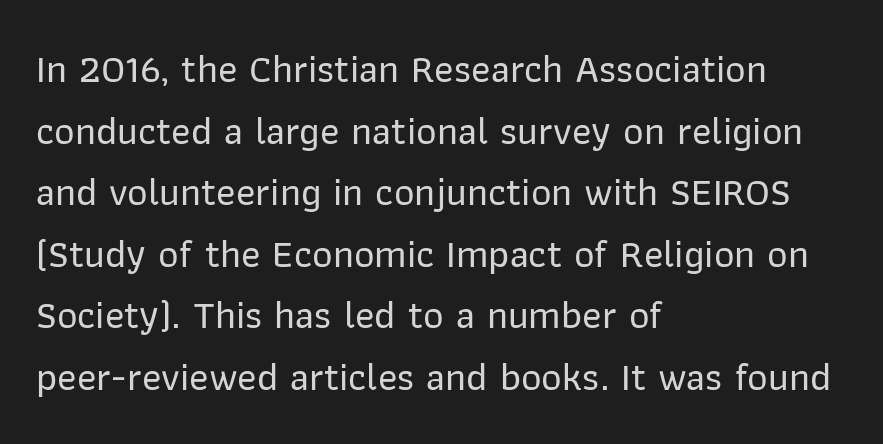
The image shows 40 px sans-serif type, upright; set left-aligned, normal line spacing (1.54x), normal letter spacing, not underlined; low stroke contrast and a medium x-height.
